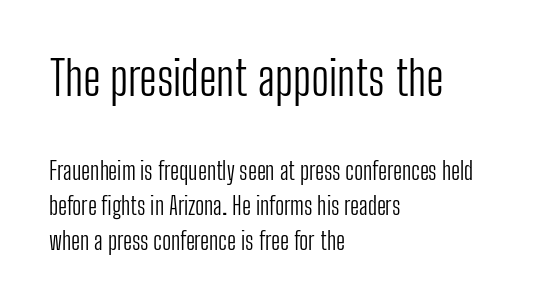
The image shows 47 px light, condensed sans-serif type, upright; set left-aligned, normal line spacing (1.47x), normal letter spacing, not underlined; the first (top) block is 1.96x larger; low stroke contrast and a medium x-height.
